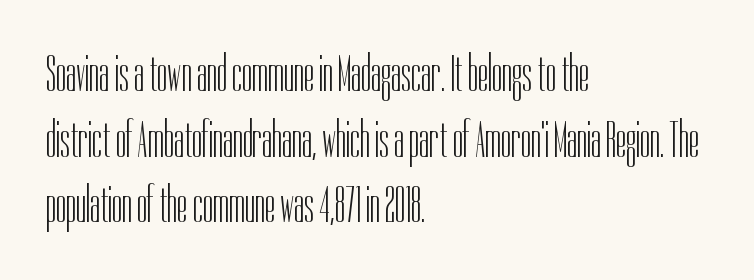
Q: Is the text bold? A: No.
Q: Is the text italic (slanted)? A: No, it is upright.
Q: Is the typeface a serif or a sans-serif typeface? A: Sans-serif.
Q: Is the text underlined? A: No.
Q: How is the paragraph aligned? A: Left-aligned.
Q: Is the spacing between letters normal or unusually wide? A: Normal.
Q: Is the spacing between lines tight, normal or loose? A: Normal.
Q: Width (condensed, normal, or wide)? A: Condensed.
Q: Stroke contrast? A: Low.
Q: x-height? A: Medium.
Q: Monospaced? A: No.
